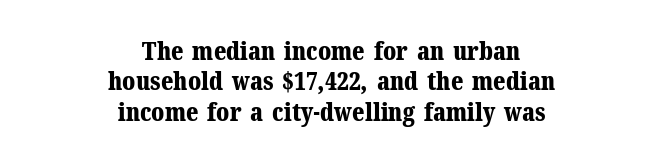
{"italic": "no", "bold": "yes", "underline": "no", "align": "center", "line_spacing_ratio": 1.22, "letter_spacing": "normal", "letter_spacing_em": 0.0, "glyph_px": 25}
